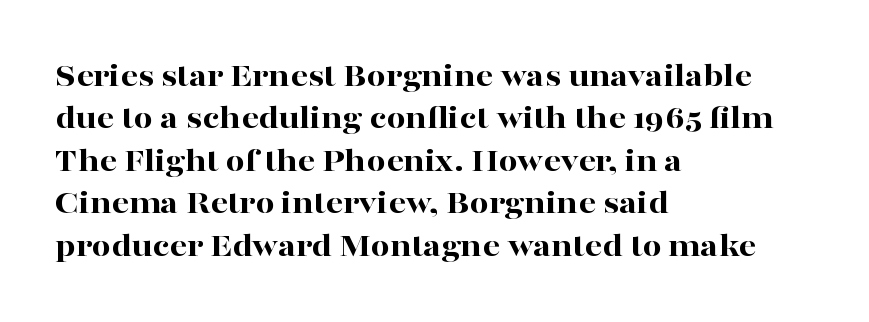
{"serif": "yes", "italic": "no", "bold": "yes", "weight": "bold", "width": "wide", "stroke_contrast": "high", "x_height": "medium", "monospaced": "no", "underline": "no", "align": "left", "line_spacing": "normal", "line_spacing_ratio": 1.25, "letter_spacing": "normal", "letter_spacing_em": 0.0, "glyph_px": 34}
